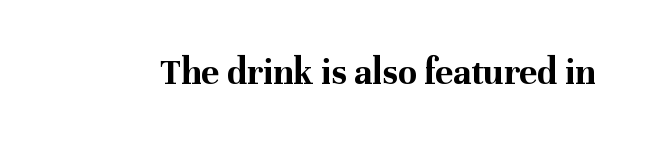
The lettering holds an erect, upright posture throughout. Small tapered or slab feet sit at the stroke ends, so this counts as serif. Think of a printed novel: that variable character pitch is what you see here. What stands out about the letter spacing? Nothing — it is the standard amount.
